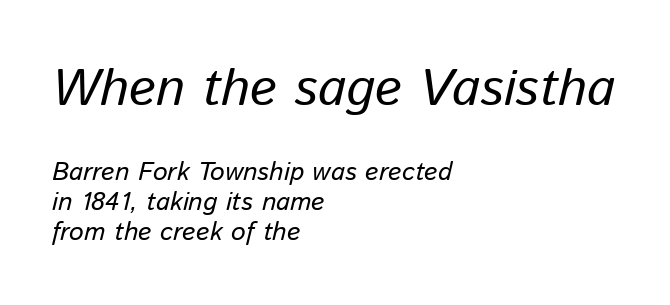
{"italic": "yes", "lean": "right", "slant_degrees": 13, "bold": "no", "weight": "regular", "width": "normal", "stroke_contrast": "low", "x_height": "medium", "monospaced": "no", "underline": "no", "align": "left", "line_spacing": "tight", "line_spacing_ratio": 1.15, "letter_spacing": "normal", "letter_spacing_em": 0.0, "larger_block": "first", "size_ratio": 2.0, "glyph_px": 52}
